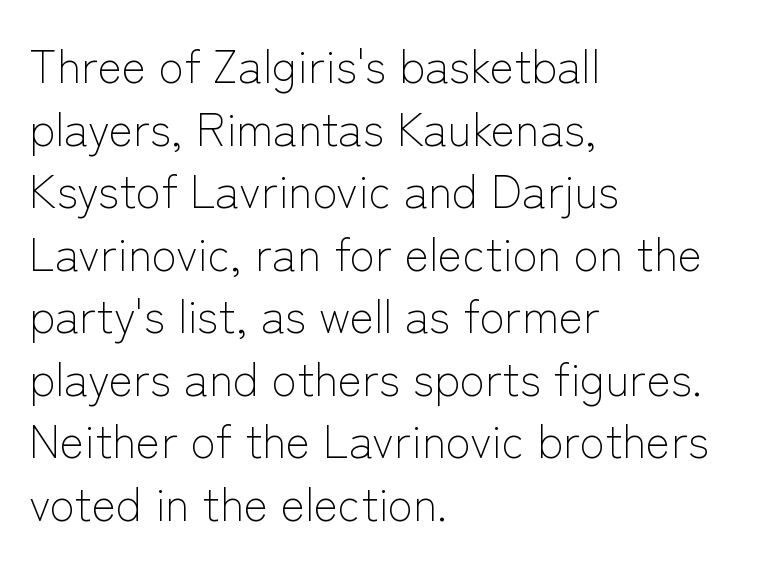
The image shows 46 px light sans-serif type, upright; set left-aligned, normal line spacing (1.36x), normal letter spacing, not underlined; low stroke contrast and a medium x-height.
